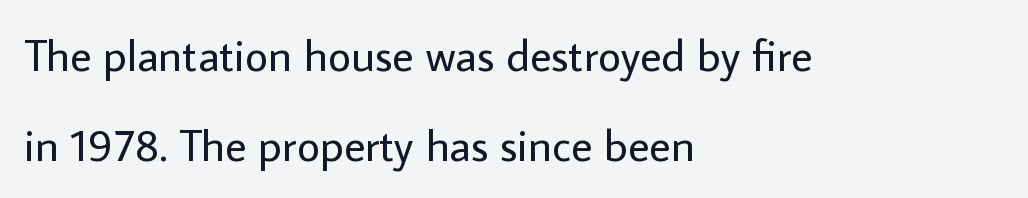
Q: Is the text bold? A: No.
Q: Is the text italic (slanted)? A: No, it is upright.
Q: Is the typeface a serif or a sans-serif typeface? A: Sans-serif.
Q: Is the text underlined? A: No.
Q: How is the paragraph aligned? A: Left-aligned.
Q: Is the spacing between letters normal or unusually wide? A: Normal.
Q: Is the spacing between lines tight, normal or loose? A: Loose.
Q: Width (condensed, normal, or wide)? A: Normal.
Q: Stroke contrast? A: Low.
Q: x-height? A: Medium.
Q: Monospaced? A: No.
